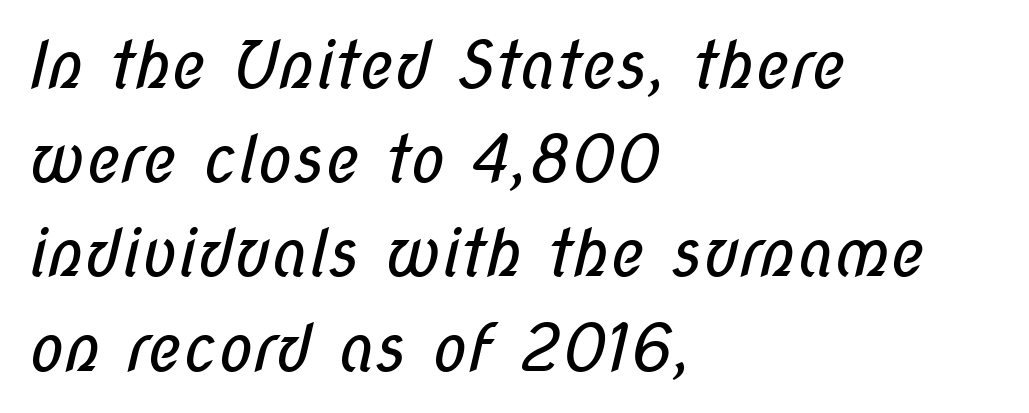
The gap between lines stays unmarked. Stroke thickness stays within the range of a standard reading face or lighter. Unlike a traditional serif, this face leaves its strokes unadorned. The passage shown is typed in a proportional face where columns would drift. Glyph-to-glyph distance matches everyday printed text.
